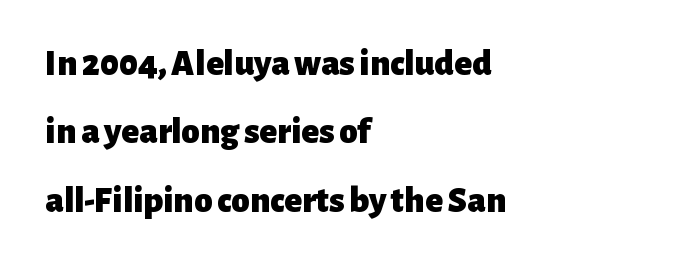
Unmarked baselines from the first word to the last. Heft: maximum for text — a bold. All the whitespace from short lines collects on the right. The lettering holds an erect, upright posture throughout. Tracking here is standard; glyphs follow each other at the usual distance.
